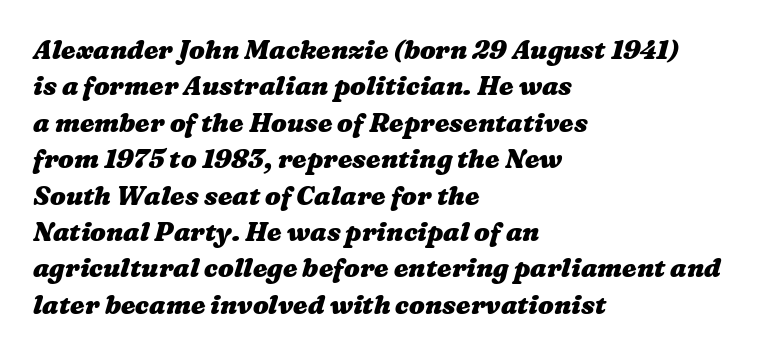
Q: Is the text bold? A: Yes.
Q: Is the text underlined? A: No.
Q: How is the paragraph aligned? A: Left-aligned.
Q: Is the spacing between letters normal or unusually wide? A: Normal.
Q: Is the spacing between lines tight, normal or loose? A: Normal.
